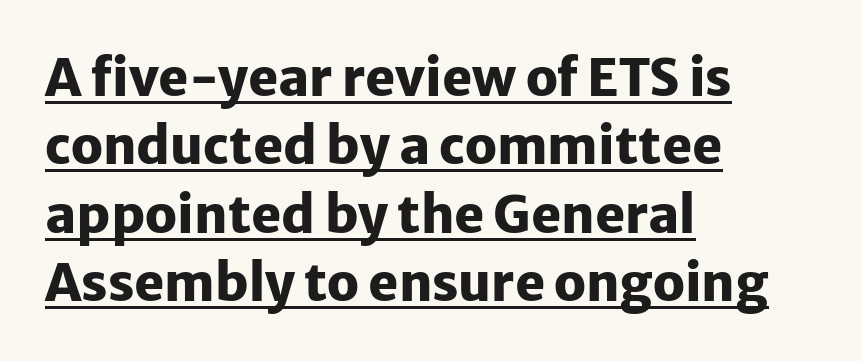
{"serif": "no", "italic": "no", "bold": "yes", "weight": "heavy", "width": "normal", "stroke_contrast": "low", "x_height": "medium", "monospaced": "no", "underline": "yes", "align": "left", "line_spacing": "normal", "line_spacing_ratio": 1.34, "letter_spacing": "normal", "letter_spacing_em": 0.0, "glyph_px": 51}
